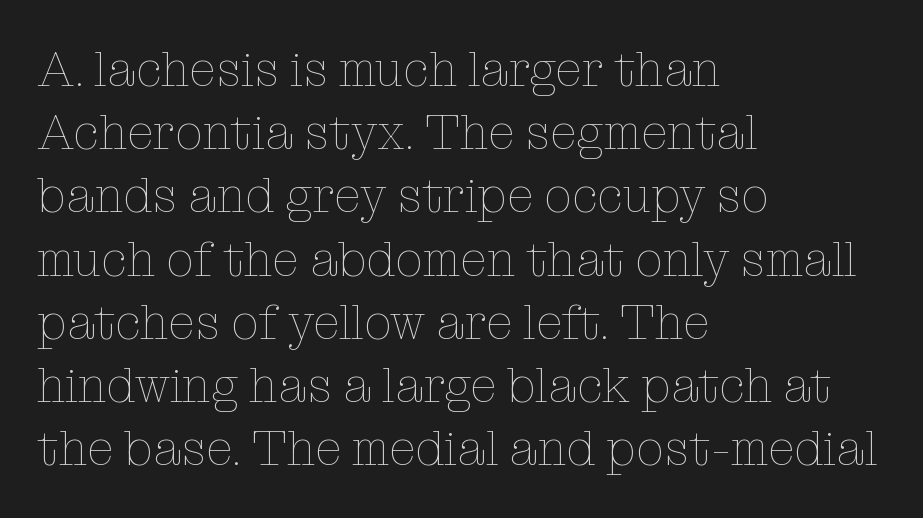
This sample uses an upright cut, with every glyph sitting square on the baseline. Is the stroke heavy? The answer is a plain regular-or-lighter. The lines in this sample share a left origin and differ only in where they stop. The letters sit at their default tracking, neither squeezed nor spread.
